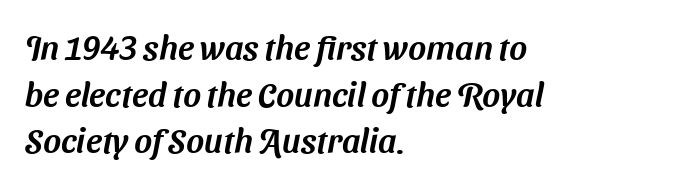
This sample uses plain, unmodified letter spacing. In terms of leading, this rendering sits right in the middle. Character widths vary here, with narrow letters taking less room than wide ones. Nope, no serifs anywhere on these letters. Plain, unruled lines of type.
